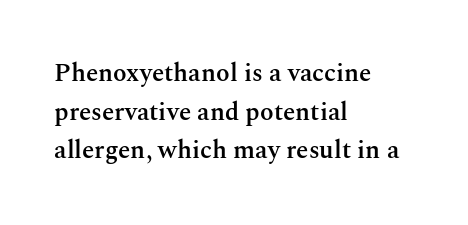
Q: Is the text bold? A: Semi-bold.
Q: Is the text italic (slanted)? A: No, it is upright.
Q: Is the text underlined? A: No.
Q: How is the paragraph aligned? A: Left-aligned.
Q: Is the spacing between letters normal or unusually wide? A: Normal.
Q: Is the spacing between lines tight, normal or loose? A: Normal.
